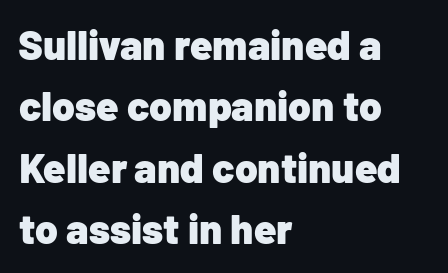
Q: Is the text bold? A: Yes.
Q: Is the text italic (slanted)? A: No, it is upright.
Q: Is the typeface a serif or a sans-serif typeface? A: Sans-serif.
Q: Is the text underlined? A: No.
Q: How is the paragraph aligned? A: Left-aligned.
Q: Is the spacing between letters normal or unusually wide? A: Normal.
Q: Is the spacing between lines tight, normal or loose? A: Normal.
Q: Width (condensed, normal, or wide)? A: Normal.
Q: Stroke contrast? A: Low.
Q: x-height? A: Medium.
Q: Monospaced? A: No.
